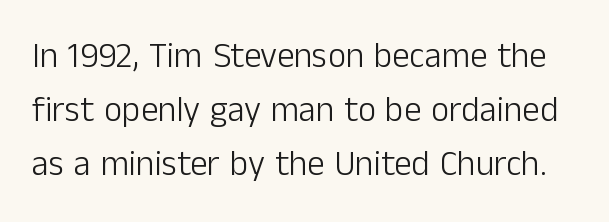
The image shows 35 px light sans-serif type, upright; set normal line spacing (1.54x), normal letter spacing, not underlined; low stroke contrast and a medium x-height.
